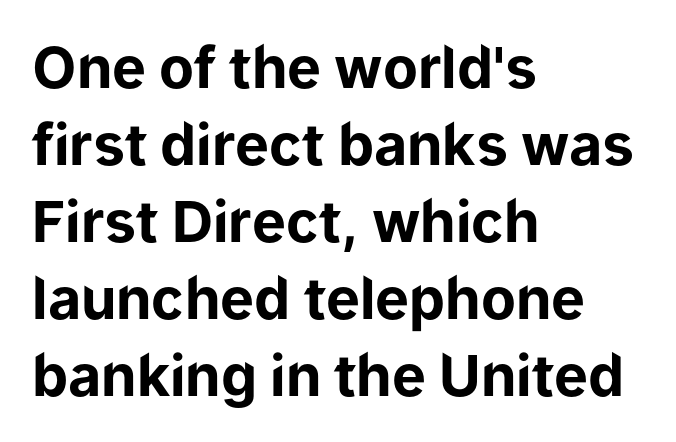
{"serif": "no", "italic": "no", "bold": "yes", "weight": "bold", "width": "normal", "stroke_contrast": "low", "x_height": "medium", "monospaced": "no", "underline": "no", "align": "left", "line_spacing": "normal", "line_spacing_ratio": 1.35, "letter_spacing": "normal", "letter_spacing_em": 0.0, "glyph_px": 57}
